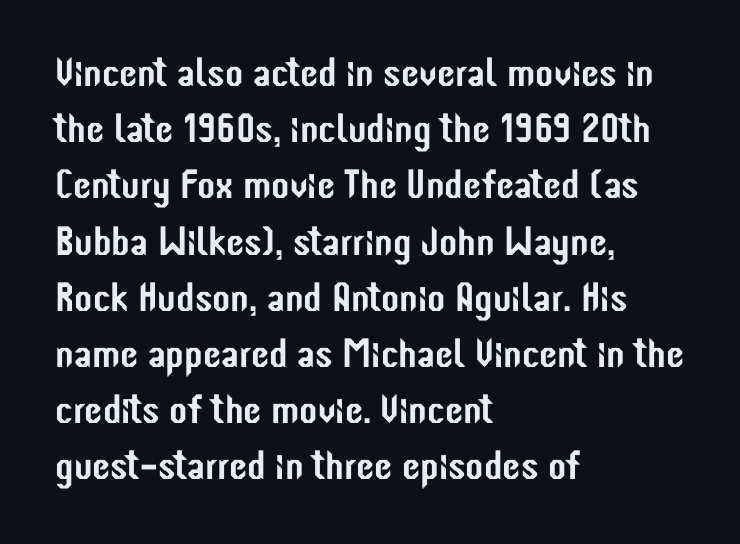
The image shows 41 px condensed sans-serif type, upright; set left-aligned, normal line spacing (1.37x), normal letter spacing, not underlined; low stroke contrast and a medium x-height.
